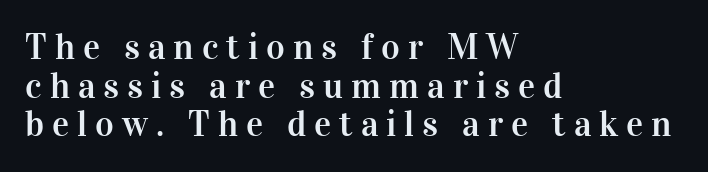
{"serif": "yes", "italic": "no", "width": "normal", "stroke_contrast": "high", "x_height": "medium", "monospaced": "no", "underline": "no", "align": "left", "line_spacing": "tight", "line_spacing_ratio": 1.07, "letter_spacing": "wide", "letter_spacing_em": 0.22, "glyph_px": 36}
